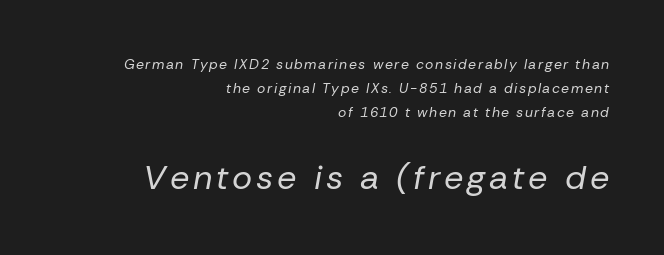
Q: Is the text bold? A: No.
Q: Is the text italic (slanted)? A: Yes, it leans right by about 10 degrees.
Q: Is the text underlined? A: No.
Q: How is the paragraph aligned? A: Right-aligned.
Q: Which block of text is set in a larger size, the first (top) or the second (bottom)? A: The second (bottom) one.
Q: Width (condensed, normal, or wide)? A: Normal.
Q: Stroke contrast? A: Low.
Q: x-height? A: Medium.
Q: Monospaced? A: No.
